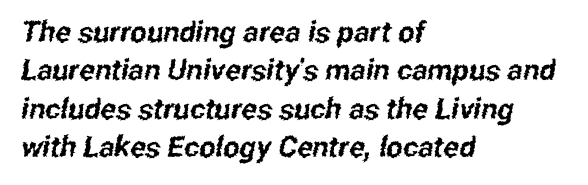
These lines are set flush left with a ragged right edge. Each word holds together tightly as a unit, with standard inter-letter gaps. Is this a sans? Yes — the strokes have no serifs. Decoration check: the copy has no underline.
